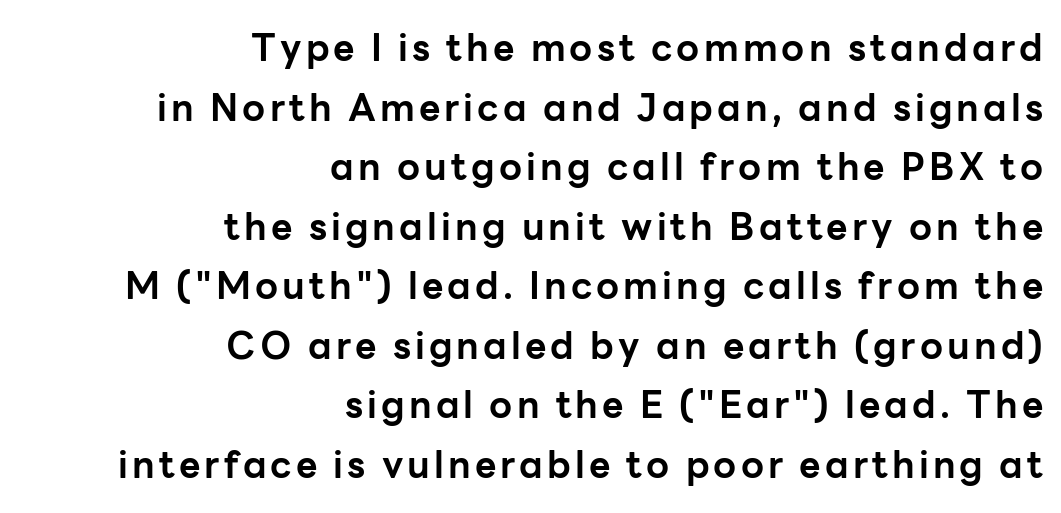
Q: Is the text bold? A: Yes.
Q: Is the text italic (slanted)? A: No, it is upright.
Q: Is the typeface a serif or a sans-serif typeface? A: Sans-serif.
Q: Is the text underlined? A: No.
Q: How is the paragraph aligned? A: Right-aligned.
Q: Is the spacing between lines tight, normal or loose? A: Normal.
Q: Width (condensed, normal, or wide)? A: Normal.
Q: Stroke contrast? A: Low.
Q: x-height? A: Medium.
Q: Monospaced? A: No.
